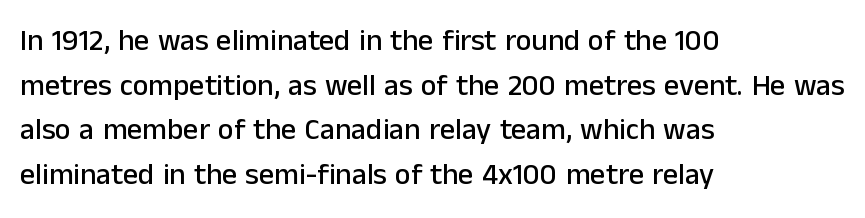
Does the copy run flush right? No — it runs flush left. A typesetter would call this leading conventional body-copy spacing. Lines of text with bare space underneath. The font family rendered here belongs to the sans-serif group. Varying glyph widths throughout — classic text-font behaviour.
